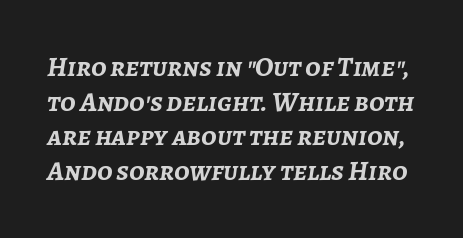
Q: Is the text bold? A: Yes.
Q: Is the text italic (slanted)? A: Yes, it leans right by about 7 degrees.
Q: Is the text underlined? A: No.
Q: Is the spacing between letters normal or unusually wide? A: Normal.
Q: Width (condensed, normal, or wide)? A: Normal.
Q: Stroke contrast? A: Low.
Q: x-height? A: Medium.
Q: Monospaced? A: No.
